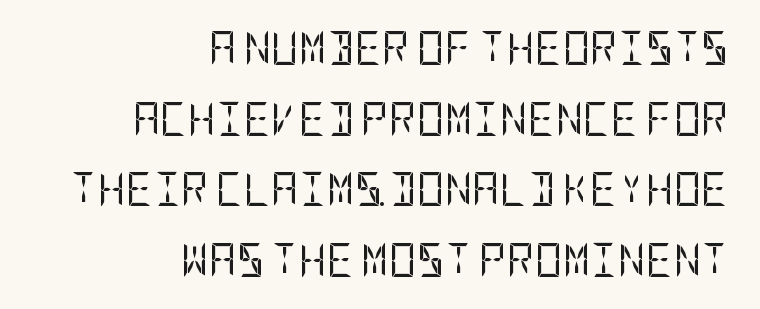
This sample uses an upright cut, with every glyph sitting square on the baseline. This sample uses plain, unmodified letter spacing. Nope, no serifs anywhere on these letters. Quick note: underline off. Is this a heavy cut? Hardly; it is regular or lighter.
